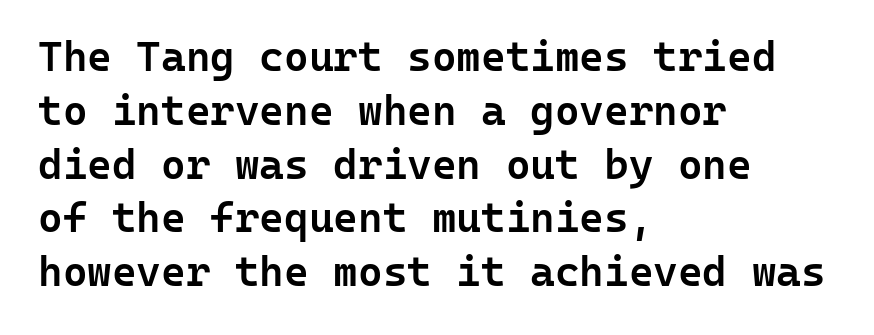
Q: Is the text bold? A: Semi-bold.
Q: Is the text italic (slanted)? A: No, it is upright.
Q: Is the typeface a serif or a sans-serif typeface? A: Sans-serif.
Q: Is the text underlined? A: No.
Q: How is the paragraph aligned? A: Left-aligned.
Q: Is the spacing between letters normal or unusually wide? A: Normal.
Q: Is the spacing between lines tight, normal or loose? A: Normal.
Q: Width (condensed, normal, or wide)? A: Normal.
Q: Stroke contrast? A: Low.
Q: x-height? A: Medium.
Q: Monospaced? A: Yes.
